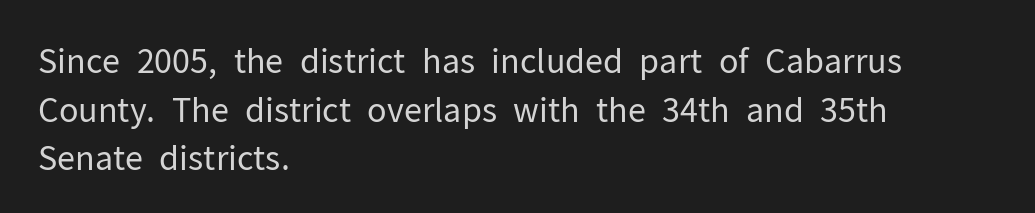
You can tell it's not italic because the verticals are truly vertical. On a weight scale, this lands at 450 or below. This rendering leaves character spacing at its baseline value. The letters advance in unequal steps, a hallmark of proportional type. Does the leading feel generous? No, just average.
